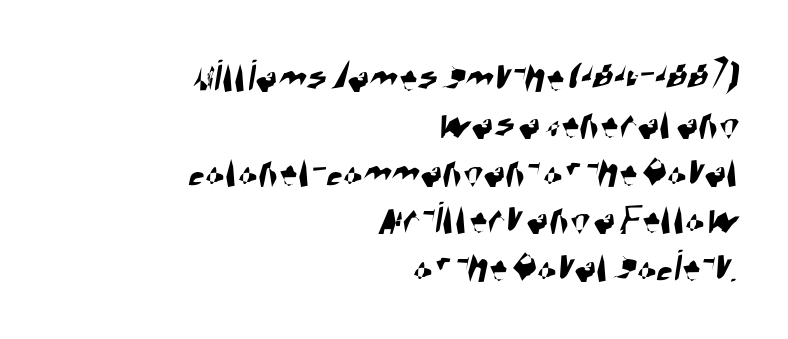
{"serif": "no", "width": "condensed", "stroke_contrast": "high", "x_height": "large", "monospaced": "no", "underline": "no", "align": "right", "line_spacing": "tight", "line_spacing_ratio": 1.03, "letter_spacing": "normal", "letter_spacing_em": 0.0, "glyph_px": 46}
